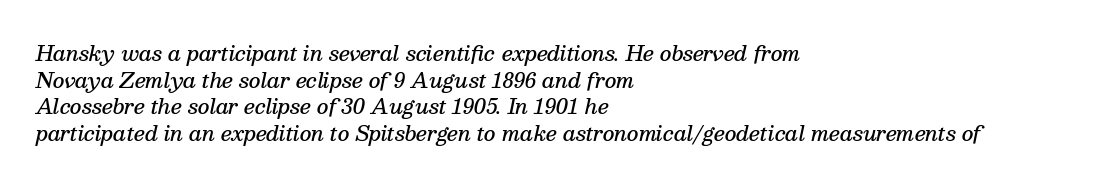
Q: Is the text bold? A: Semi-bold.
Q: Is the text italic (slanted)? A: Yes, it leans right by about 13 degrees.
Q: Is the text underlined? A: No.
Q: How is the paragraph aligned? A: Left-aligned.
Q: Is the spacing between letters normal or unusually wide? A: Normal.
Q: Is the spacing between lines tight, normal or loose? A: Normal.
